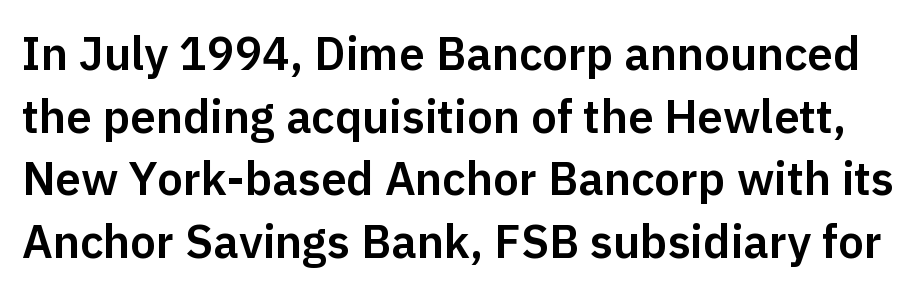
Regarding serifs, this sample does without them. The rendering uses natural spacing where letterforms have individual widths. Honestly, the row spacing looks completely unremarkable. These lines were composed using upright roman letters.
